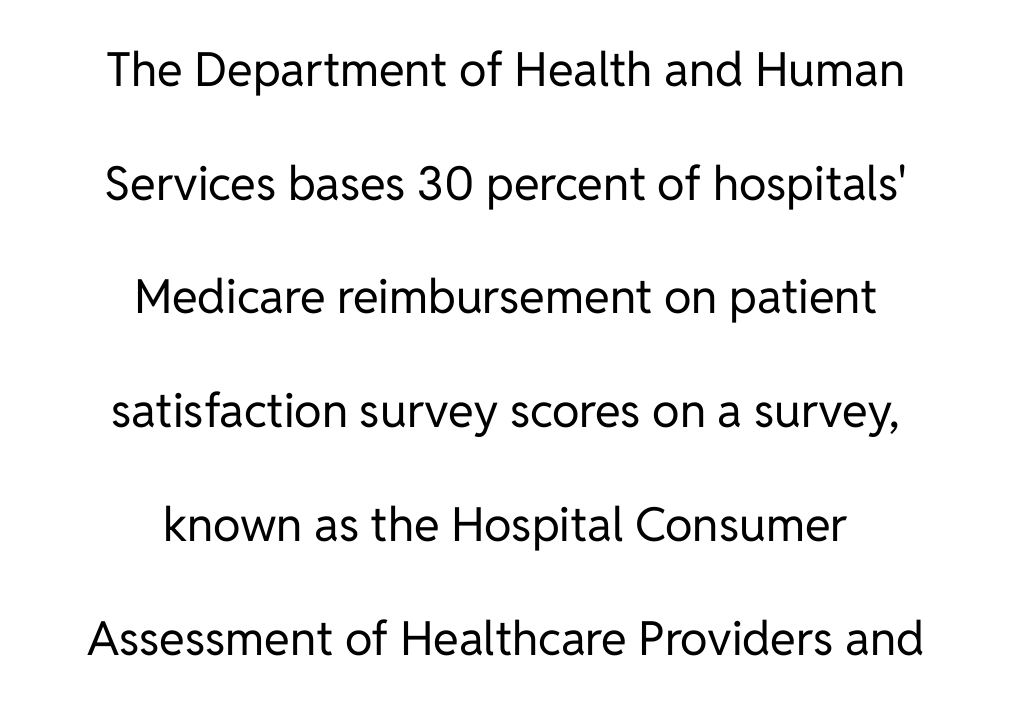
Q: Is the text bold? A: No.
Q: Is the text italic (slanted)? A: No, it is upright.
Q: Is the typeface a serif or a sans-serif typeface? A: Sans-serif.
Q: Is the text underlined? A: No.
Q: How is the paragraph aligned? A: Centered.
Q: Is the spacing between letters normal or unusually wide? A: Normal.
Q: Is the spacing between lines tight, normal or loose? A: Loose.
Q: Width (condensed, normal, or wide)? A: Normal.
Q: Stroke contrast? A: Low.
Q: x-height? A: Medium.
Q: Monospaced? A: No.
